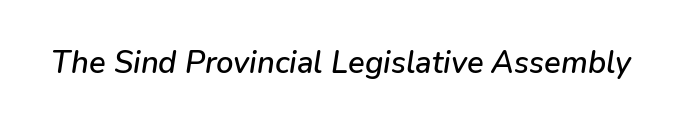
Beneath every word, the page is bare. Students, note that the glyphs here touch the page at normal intervals. The face used here has a pronounced slope to its letters. Think of a printed novel: that variable character pitch is what you see here.
